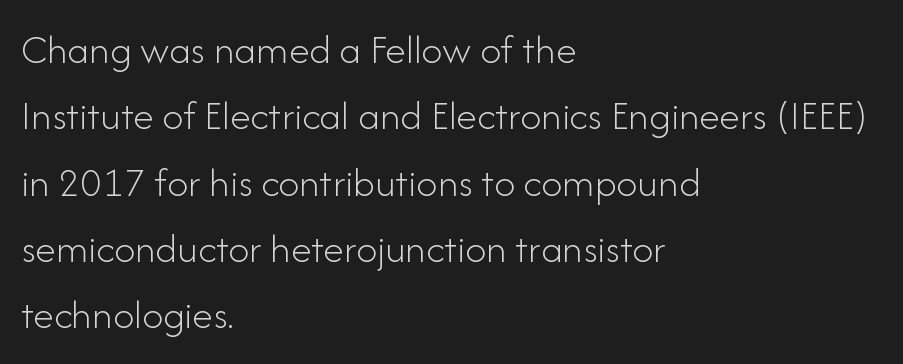
Q: Is the text bold? A: No.
Q: Is the text italic (slanted)? A: No, it is upright.
Q: Is the typeface a serif or a sans-serif typeface? A: Sans-serif.
Q: Is the text underlined? A: No.
Q: How is the paragraph aligned? A: Left-aligned.
Q: Is the spacing between letters normal or unusually wide? A: Normal.
Q: Is the spacing between lines tight, normal or loose? A: Normal.
Q: Width (condensed, normal, or wide)? A: Normal.
Q: Stroke contrast? A: Low.
Q: x-height? A: Small.
Q: Monospaced? A: No.
